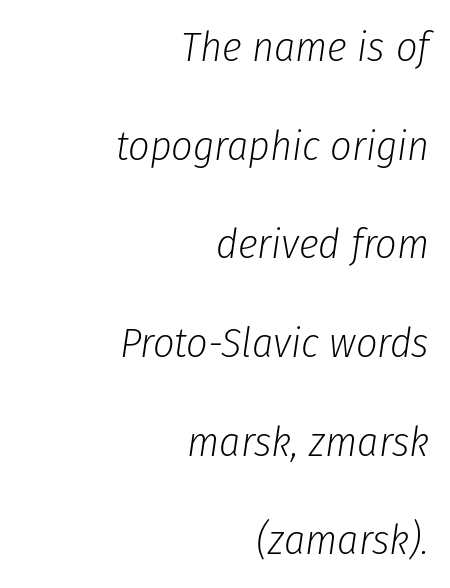
Q: Is the text bold? A: No.
Q: Is the text italic (slanted)? A: Yes, it leans right by about 8 degrees.
Q: Is the text underlined? A: No.
Q: How is the paragraph aligned? A: Right-aligned.
Q: Is the spacing between letters normal or unusually wide? A: Normal.
Q: Is the spacing between lines tight, normal or loose? A: Loose.
Q: Width (condensed, normal, or wide)? A: Condensed.
Q: Stroke contrast? A: Low.
Q: x-height? A: Medium.
Q: Monospaced? A: No.
